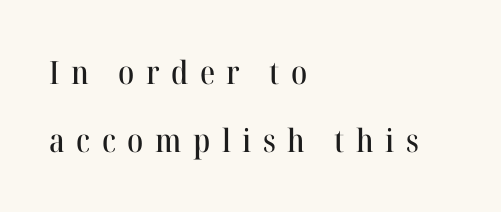
The image shows 32 px serif type, upright; set left-aligned, loose line spacing (2.13x), unusually wide letter spacing (+0.36 em), not underlined; high stroke contrast and a medium x-height.
